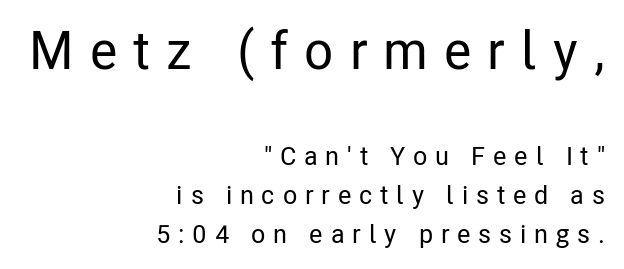
The image shows 53 px condensed sans-serif type, upright; set right-aligned, normal line spacing (1.49x), unusually wide letter spacing (+0.3 em), not underlined; the first (top) block is 2.04x larger; low stroke contrast and a medium x-height.
